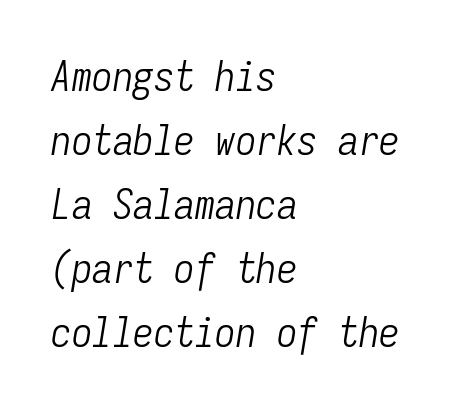
{"italic": "yes", "lean": "right", "slant_degrees": 9, "bold": "no", "weight": "light", "width": "condensed", "stroke_contrast": "low", "x_height": "medium", "monospaced": "yes", "underline": "no", "align": "left", "line_spacing": "normal", "line_spacing_ratio": 1.56, "letter_spacing": "normal", "letter_spacing_em": 0.0, "glyph_px": 41}
